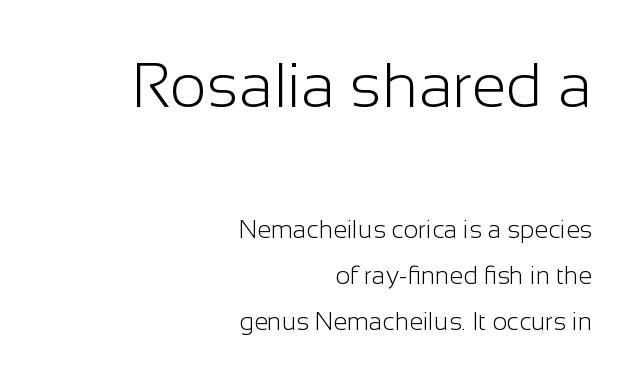
Q: Is the text bold? A: No.
Q: Is the text italic (slanted)? A: No, it is upright.
Q: Is the typeface a serif or a sans-serif typeface? A: Sans-serif.
Q: Is the text underlined? A: No.
Q: How is the paragraph aligned? A: Right-aligned.
Q: Is the spacing between letters normal or unusually wide? A: Normal.
Q: Which block of text is set in a larger size, the first (top) or the second (bottom)? A: The first (top) one.
Q: Width (condensed, normal, or wide)? A: Normal.
Q: Stroke contrast? A: Low.
Q: x-height? A: Medium.
Q: Monospaced? A: No.
